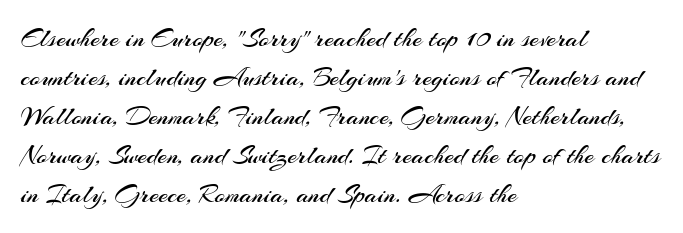
Nothing heavy about these letters — not bold at all. The block of text has a typical density, with ordinary space between rows. Quick note: underline off. The letterforms sit shoulder to shoulder at normal distance.
